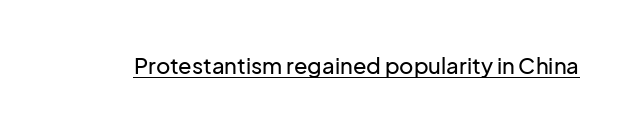
Q: Is the text italic (slanted)? A: No, it is upright.
Q: Is the text underlined? A: Yes.
Q: Is the spacing between letters normal or unusually wide? A: Normal.
